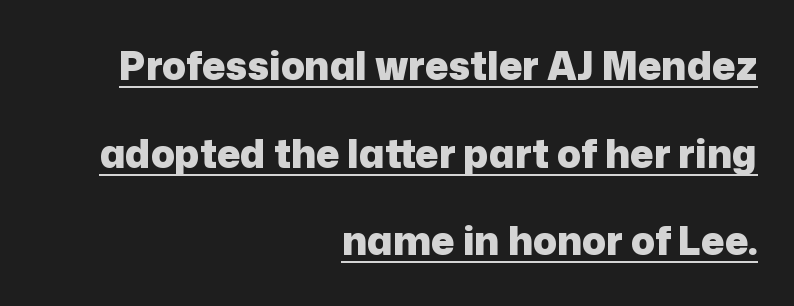
The image shows 39 px heavy sans-serif type, upright; set right-aligned, loose line spacing (2.25x), normal letter spacing, underlined; low stroke contrast and a medium x-height.
